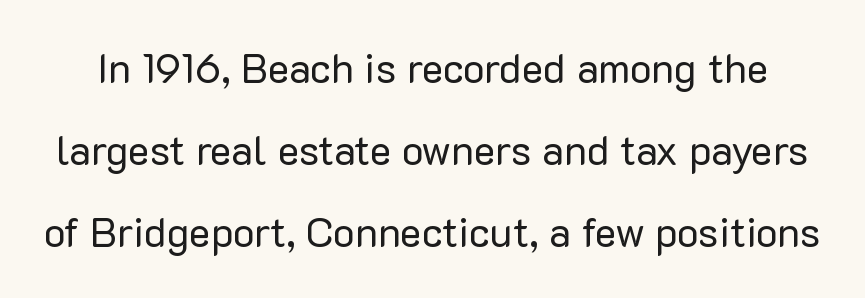
{"serif": "no", "italic": "no", "bold": "no", "weight": "regular", "width": "normal", "stroke_contrast": "low", "x_height": "medium", "monospaced": "no", "underline": "no", "line_spacing": "loose", "line_spacing_ratio": 2.0, "letter_spacing": "normal", "letter_spacing_em": 0.0, "glyph_px": 41}
